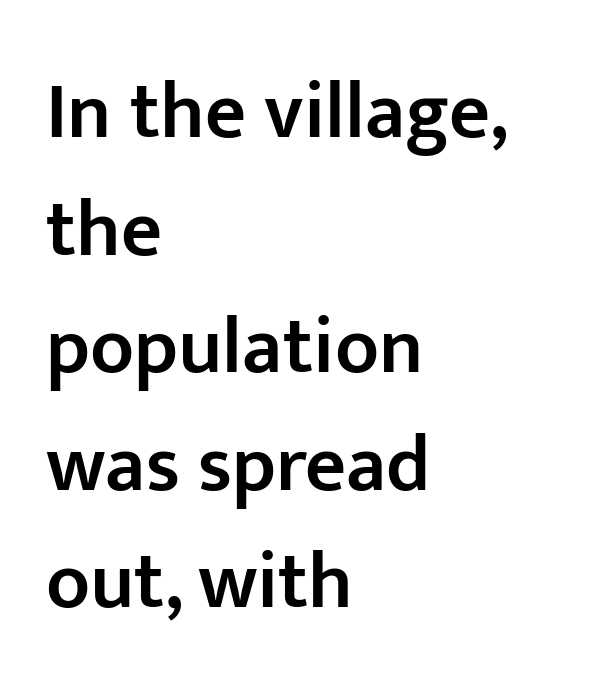
Q: Is the text bold? A: Semi-bold.
Q: Is the text italic (slanted)? A: No, it is upright.
Q: Is the typeface a serif or a sans-serif typeface? A: Sans-serif.
Q: Is the text underlined? A: No.
Q: How is the paragraph aligned? A: Left-aligned.
Q: Is the spacing between letters normal or unusually wide? A: Normal.
Q: Is the spacing between lines tight, normal or loose? A: Normal.
Q: Width (condensed, normal, or wide)? A: Normal.
Q: Stroke contrast? A: Low.
Q: x-height? A: Medium.
Q: Monospaced? A: No.
